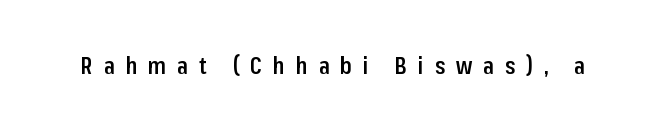
The image shows 23 px text type, upright; set unusually wide letter spacing (+0.47 em), not underlined.
